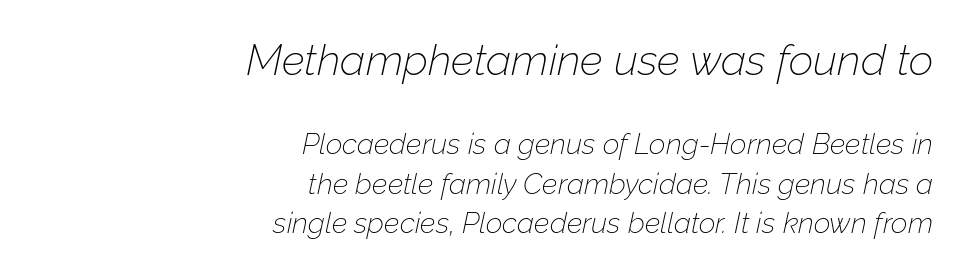
{"italic": "yes", "lean": "right", "slant_degrees": 12, "bold": "no", "weight": "thin", "width": "normal", "stroke_contrast": "low", "x_height": "medium", "monospaced": "no", "underline": "no", "align": "right", "line_spacing": "normal", "line_spacing_ratio": 1.35, "letter_spacing": "normal", "letter_spacing_em": 0.0, "larger_block": "first", "size_ratio": 1.48, "glyph_px": 43}
